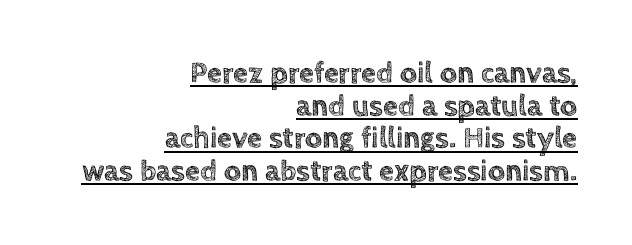
{"italic": "no", "width": "normal", "x_height": "large", "monospaced": "no", "underline": "yes", "align": "right", "line_spacing": "tight", "line_spacing_ratio": 1.09, "letter_spacing": "normal", "letter_spacing_em": 0.0, "glyph_px": 30}
